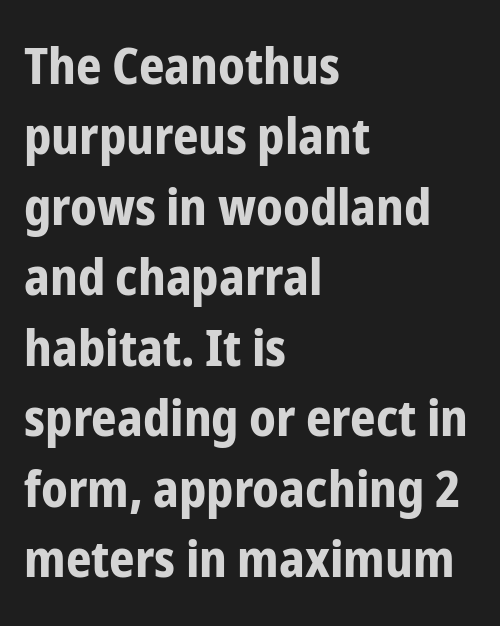
{"serif": "no", "italic": "no", "bold": "yes", "weight": "bold", "width": "condensed", "stroke_contrast": "low", "x_height": "medium", "monospaced": "no", "underline": "no", "align": "left", "line_spacing": "normal", "line_spacing_ratio": 1.41, "letter_spacing": "normal", "letter_spacing_em": 0.0, "glyph_px": 50}
